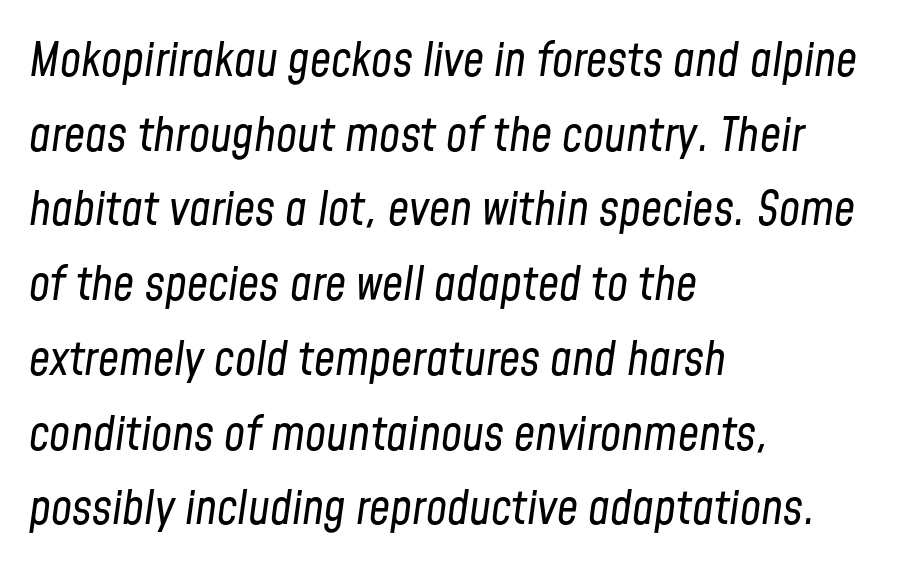
{"italic": "yes", "lean": "right", "slant_degrees": 8, "bold": "no", "weight": "regular", "width": "condensed", "stroke_contrast": "low", "x_height": "medium", "monospaced": "no", "underline": "no", "align": "left", "line_spacing": "normal", "line_spacing_ratio": 1.59, "letter_spacing": "normal", "letter_spacing_em": 0.0, "glyph_px": 47}
